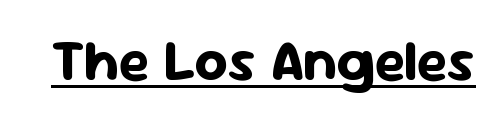
{"serif": "no", "italic": "no", "bold": "yes", "weight": "bold", "width": "normal", "stroke_contrast": "low", "x_height": "medium", "monospaced": "no", "underline": "yes", "letter_spacing": "normal", "letter_spacing_em": 0.0, "glyph_px": 58}
